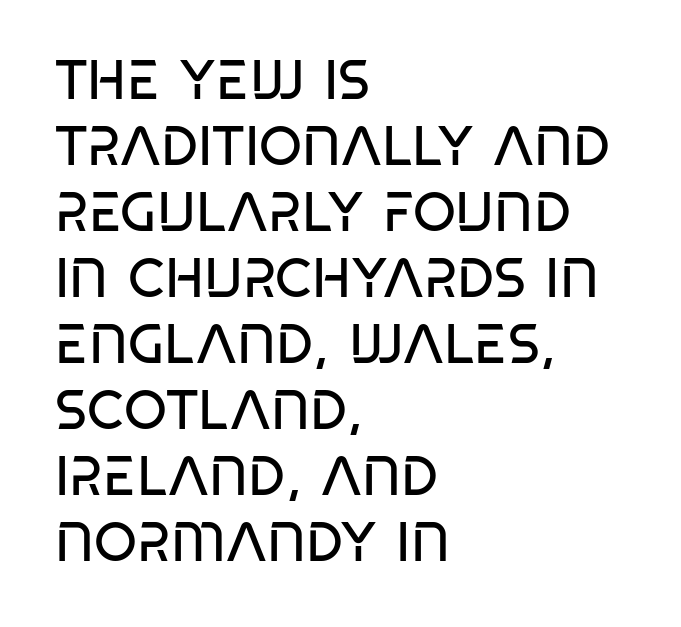
The paragraph shown leans on its left margin. You could not count columns in this text — the font is proportionally spaced. Characters follow at the spacing the type designer built in. Lines of text with bare space underneath.
